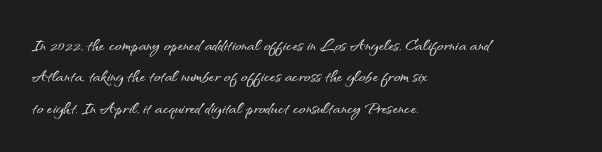
Quick note: underline off. Interline gaps are of average width in this sample. How are the letters spaced? Ordinarily, with no added tracking. The lines are quadded left.
